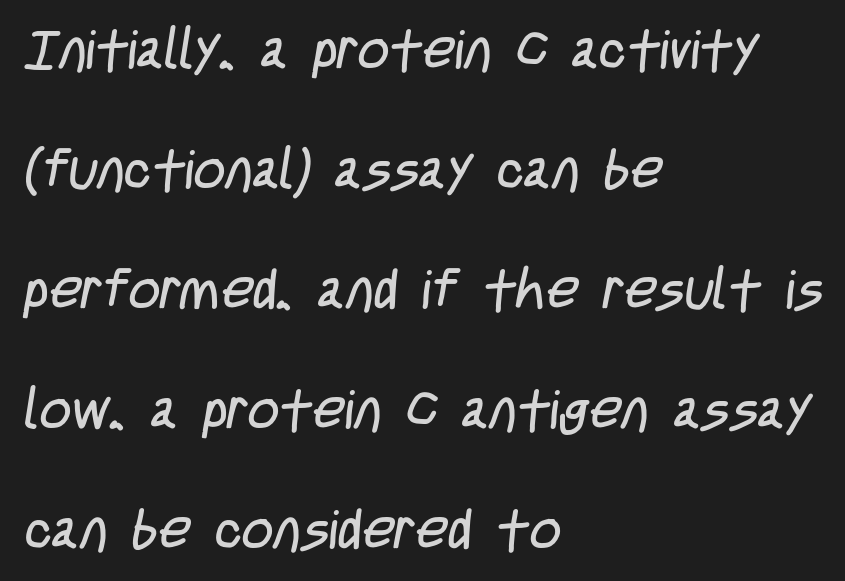
Weight class: somewhere from thin through regular. In terms of letterform style, serifs are entirely absent. The horizontal fit of the characters is conventional and even. The passage shown is typed in a proportional face where columns would drift. The setting favours the left margin, as ordinary paragraphs usually do.
